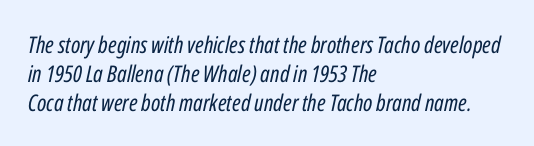
Standard letterfit; no display-style spreading of the glyphs. There's an unmistakable incline to the writing here. Left-aligned paragraph, ragged on the right. This is not heavy type; no bold has been used. Interline gaps are of average width in this sample. The foot of each line stays bare and open.
